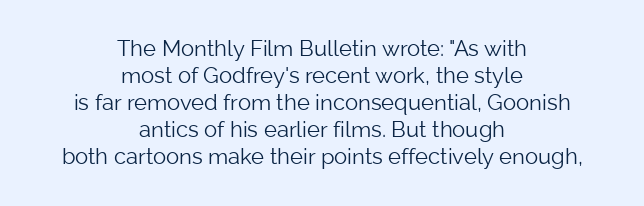
Q: Is the text bold? A: No.
Q: Is the text italic (slanted)? A: No, it is upright.
Q: Is the text underlined? A: No.
Q: How is the paragraph aligned? A: Centered.
Q: Is the spacing between letters normal or unusually wide? A: Normal.
